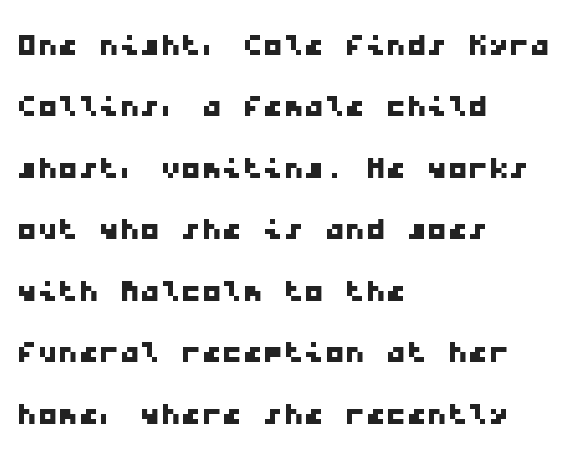
Looks like terminal output: every glyph gets an equal slot. Only glyphs here, with clear space below each row. If you drew a ruler down the left edge, every line would touch it. Compared with typical body copy, the letter spacing here is the same. Students, observe: this is what conventionally led text looks like.
